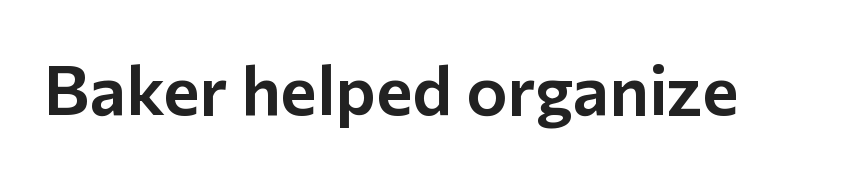
The image shows 69 px sans-serif type, upright; set normal letter spacing, not underlined; low stroke contrast and a medium x-height.
